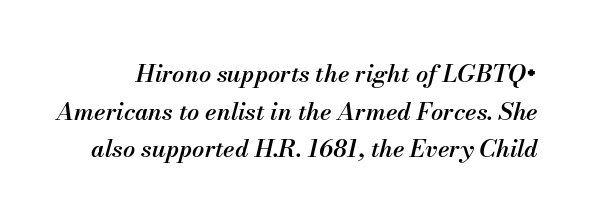
The image shows 24 px text type, italic (leaning right); set normal line spacing (1.57x), normal letter spacing, not underlined.
